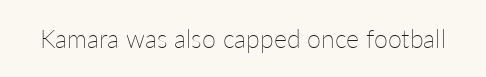
{"italic": "no", "bold": "no", "underline": "no", "letter_spacing": "normal", "letter_spacing_em": 0.0, "glyph_px": 25}
